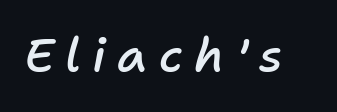
Rule under the text: the space is simply empty. This sample has the flowing, uneven cadence of proportional lettering. The passage shown has open, widely tracked lettering throughout. Posture: slanted.
